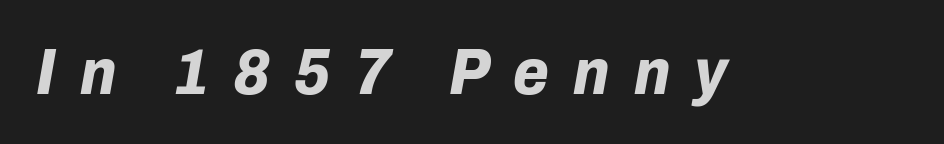
The image shows 65 px bold type, italic (leaning right); set unusually wide letter spacing (+0.37 em), not underlined; low stroke contrast and a medium x-height.
